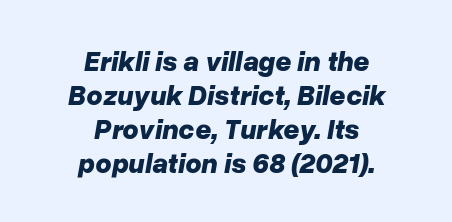
Compared with a flush-left layout, this one balances lines on the center instead. I'd describe the lettering as bold — thick and assertive. The letterforms sit shoulder to shoulder at normal distance. Yep, that's italic — everything's leaning. The words here are not underlined.
